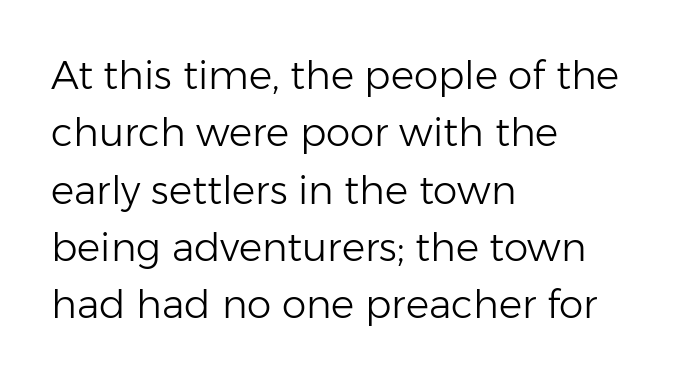
{"serif": "no", "italic": "no", "bold": "no", "weight": "light", "width": "normal", "stroke_contrast": "low", "x_height": "medium", "monospaced": "no", "underline": "no", "align": "left", "line_spacing": "normal", "line_spacing_ratio": 1.47, "letter_spacing": "normal", "letter_spacing_em": 0.0, "glyph_px": 39}
